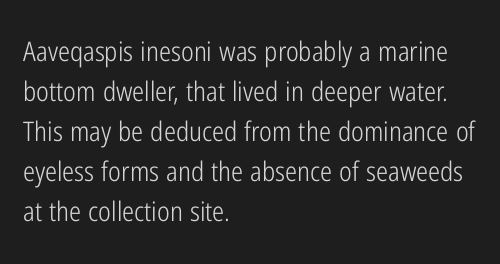
Q: Is the text bold? A: No.
Q: Is the text italic (slanted)? A: No, it is upright.
Q: Is the text underlined? A: No.
Q: How is the paragraph aligned? A: Left-aligned.
Q: Is the spacing between letters normal or unusually wide? A: Normal.
Q: Is the spacing between lines tight, normal or loose? A: Normal.
